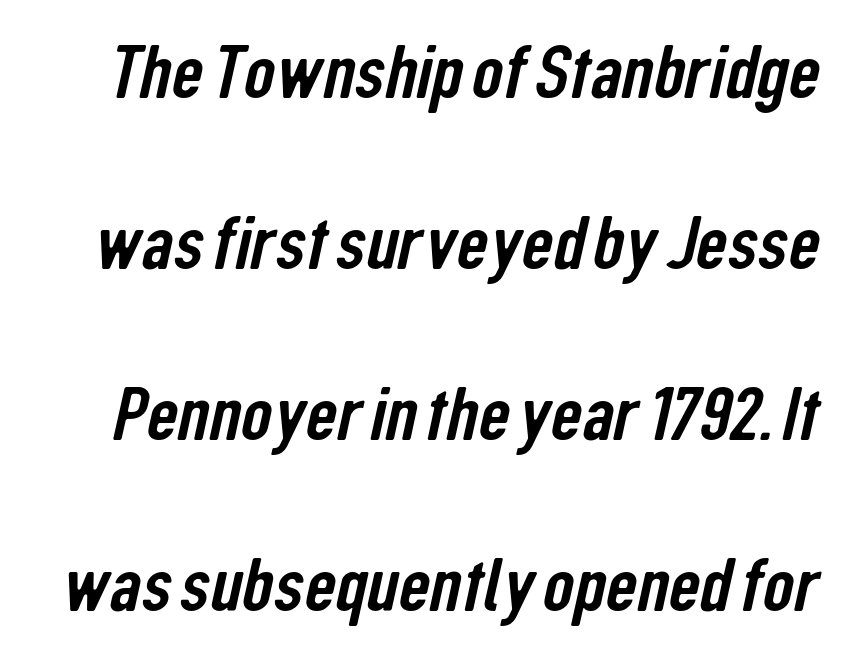
Q: Is the typeface a serif or a sans-serif typeface? A: Sans-serif.
Q: Is the text underlined? A: No.
Q: Is the spacing between letters normal or unusually wide? A: Normal.
Q: Is the spacing between lines tight, normal or loose? A: Loose.
Q: Width (condensed, normal, or wide)? A: Condensed.
Q: Stroke contrast? A: Low.
Q: x-height? A: Medium.
Q: Monospaced? A: No.
